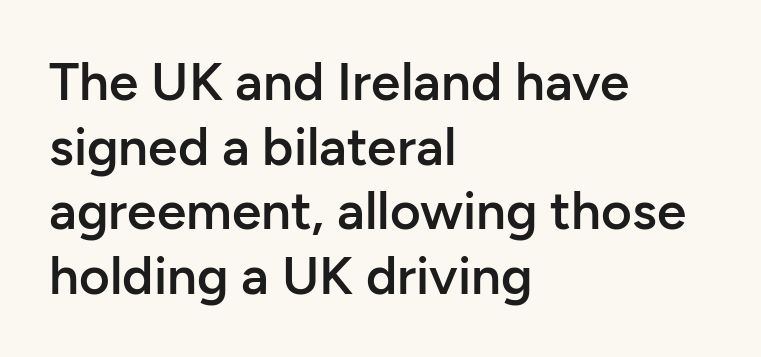
The specimen omits any rule beneath the text block's lines. The rendering uses natural spacing where letterforms have individual widths. The sample has been set in demibold, a notch under bold. Nope, not italic — everything's standing straight.
